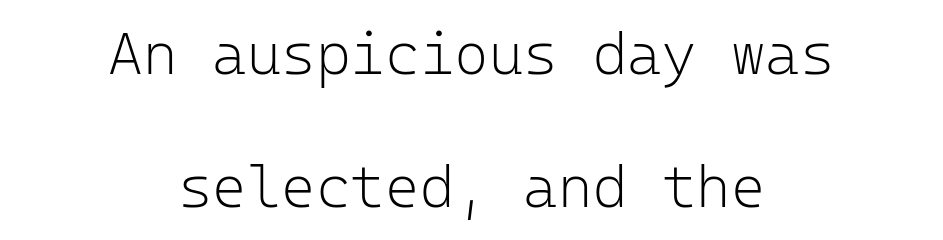
Is this a fixed-width face? Yes — each glyph sits in an identical cell. Each new line begins a long way beneath the previous one. The text was rendered using a sans face with plain stroke endings. Letters rest on an invisible, unmarked baseline.
